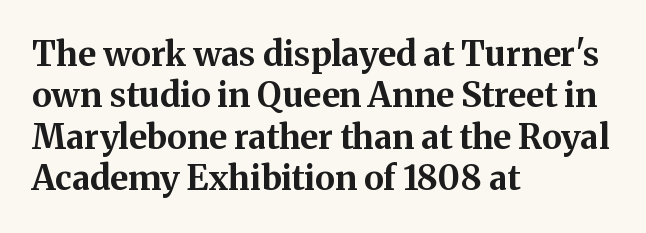
Q: Is the text bold? A: Yes.
Q: Is the text italic (slanted)? A: No, it is upright.
Q: Is the typeface a serif or a sans-serif typeface? A: Serif.
Q: Is the text underlined? A: No.
Q: How is the paragraph aligned? A: Left-aligned.
Q: Is the spacing between letters normal or unusually wide? A: Normal.
Q: Width (condensed, normal, or wide)? A: Normal.
Q: Stroke contrast? A: Medium.
Q: x-height? A: Medium.
Q: Monospaced? A: No.
